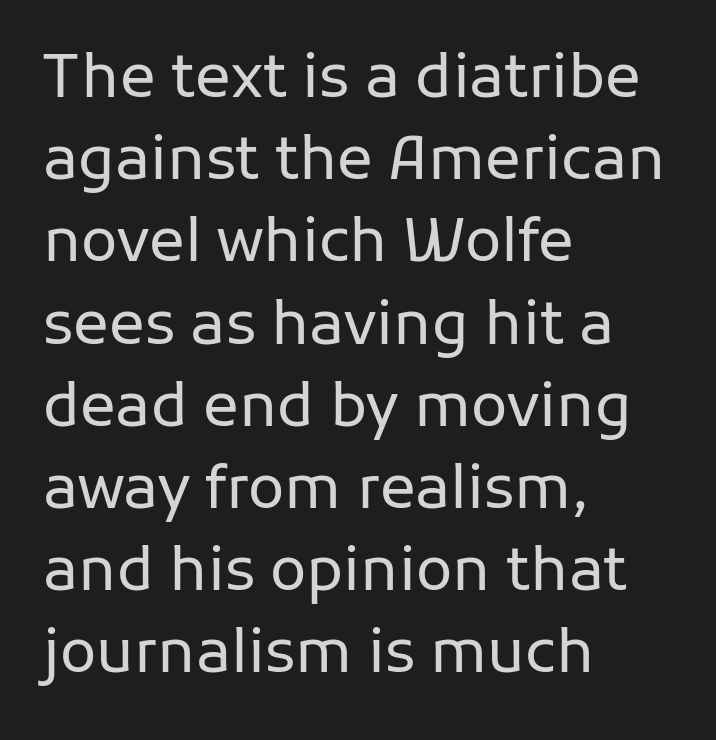
Line beginnings align vertically; line endings do not. I'd call this a sans setting — the letters go barefoot. Caption: face not bold, strokes unweighted. Character widths vary here, with narrow letters taking less room than wide ones.
